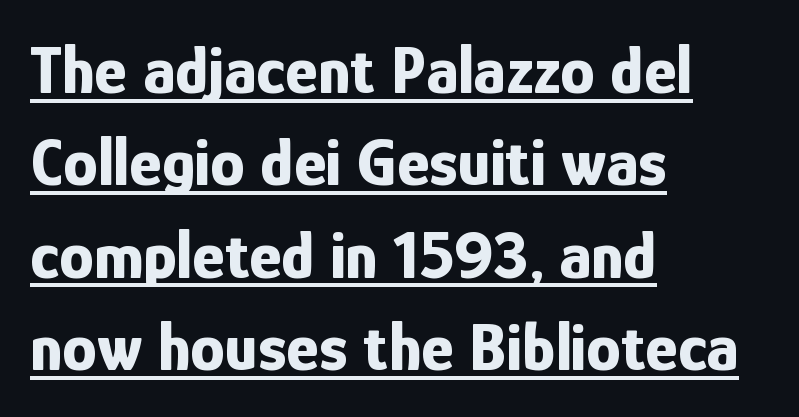
{"serif": "no", "italic": "no", "bold": "yes", "weight": "bold", "width": "condensed", "stroke_contrast": "low", "x_height": "medium", "monospaced": "no", "underline": "yes", "align": "left", "line_spacing": "normal", "line_spacing_ratio": 1.34, "letter_spacing": "normal", "letter_spacing_em": 0.0, "glyph_px": 69}
